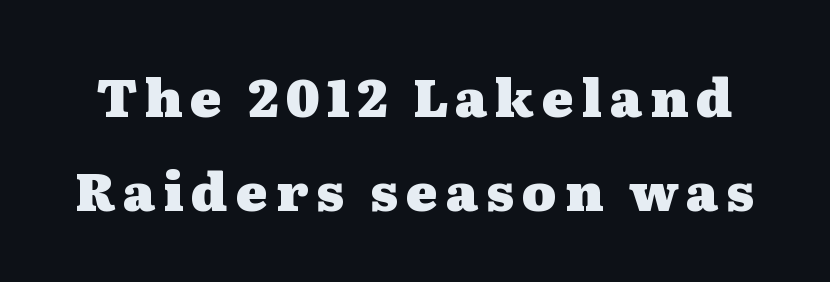
{"serif": "yes", "italic": "no", "bold": "yes", "weight": "heavy", "width": "wide", "stroke_contrast": "medium", "x_height": "medium", "monospaced": "no", "underline": "no", "line_spacing_ratio": 1.77, "glyph_px": 53}
